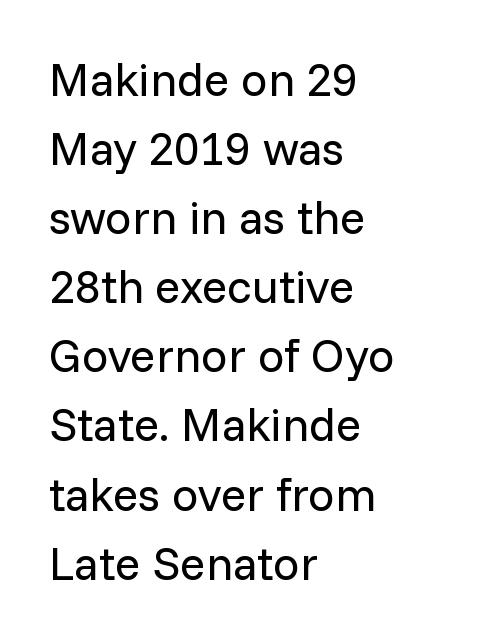
The image shows 47 px regular-weight sans-serif type, upright; set left-aligned, normal line spacing (1.47x), normal letter spacing, not underlined; low stroke contrast and a medium x-height.
